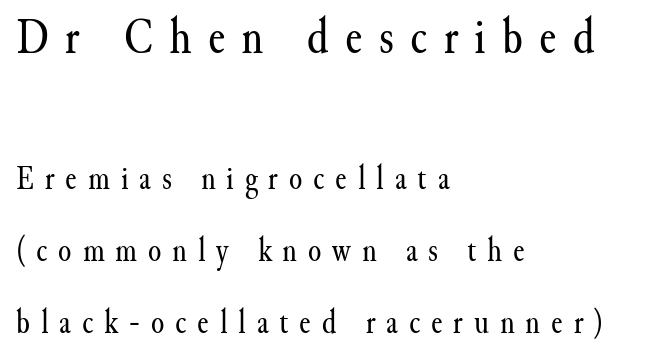
The upper block of text is set noticeably larger than the block beneath it. Words appear elongated and porous because spacing is wide. Old-style or modern, the face here clearly has serifs. Think standard paragraph weight, or any step lighter than that.
